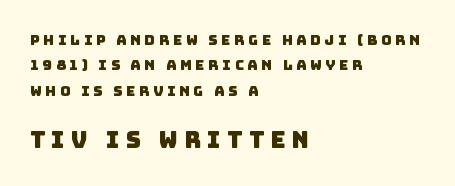
{"underline": "no", "align": "left", "line_spacing_ratio": 1.81, "letter_spacing": "wide", "letter_spacing_em": 0.27, "larger_block": "second", "size_ratio": 1.64, "glyph_px": 23}
